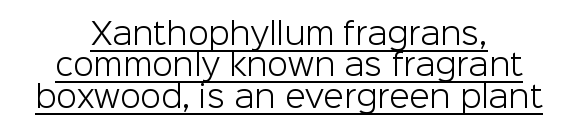
Successive baselines arrive quickly, one right under another. The cut favours lightness, reaching ordinary text weight at its darkest. Font category for this specimen: sans-serif. This sample carries an underscore along the baseline area.
